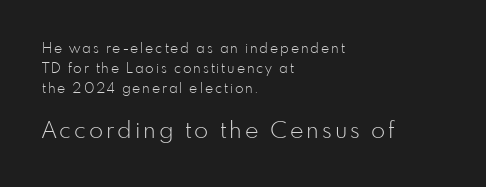
The image shows 23 px text type, upright; set left-aligned, normal line spacing (1.42x), not underlined; the second (bottom) block is 1.64x larger.
